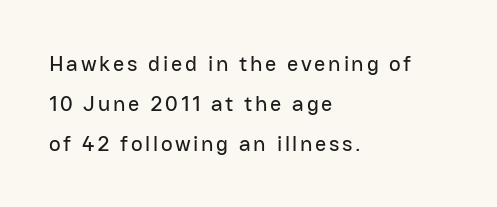
Posture: straight, roman, zero tilt. Where is the straight margin? On the left. Descenders are the only things crossing below the line.
